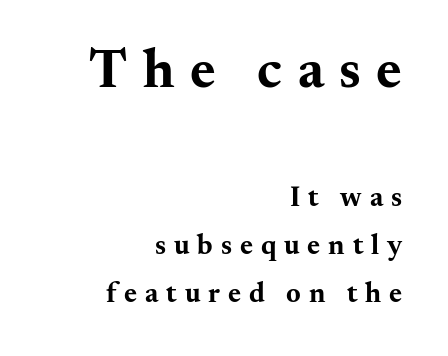
{"serif": "yes", "italic": "no", "bold": "yes", "weight": "bold", "width": "wide", "stroke_contrast": "medium", "x_height": "small", "monospaced": "no", "underline": "no", "align": "right", "line_spacing_ratio": 1.72, "letter_spacing": "wide", "letter_spacing_em": 0.28, "larger_block": "first", "size_ratio": 1.96, "glyph_px": 55}
